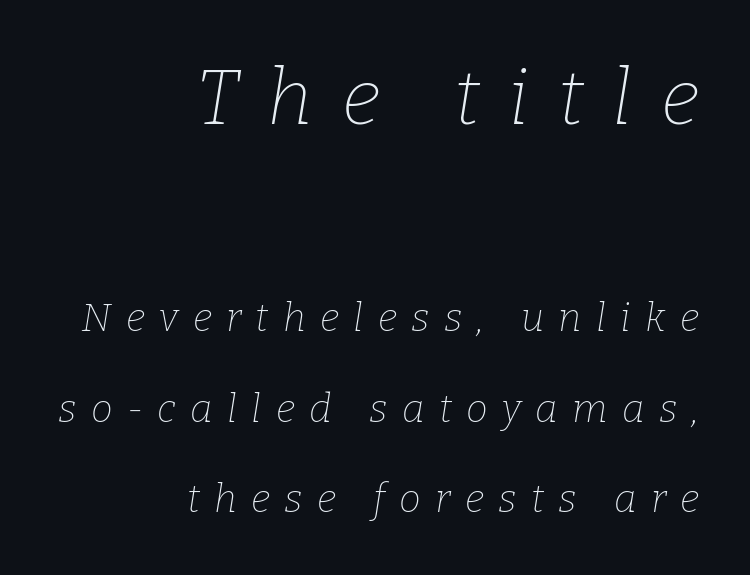
Q: Is the text bold? A: No.
Q: Is the text italic (slanted)? A: Yes, it leans right by about 9 degrees.
Q: Is the typeface a serif or a sans-serif typeface? A: Serif.
Q: Is the text underlined? A: No.
Q: How is the paragraph aligned? A: Right-aligned.
Q: Is the spacing between letters normal or unusually wide? A: Unusually wide.
Q: Is the spacing between lines tight, normal or loose? A: Loose.
Q: Which block of text is set in a larger size, the first (top) or the second (bottom)? A: The first (top) one.
Q: Width (condensed, normal, or wide)? A: Normal.
Q: Stroke contrast? A: Low.
Q: x-height? A: Medium.
Q: Monospaced? A: No.
